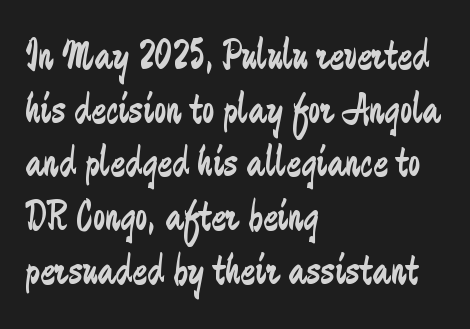
{"serif": "no", "bold": "no", "weight": "regular", "width": "condensed", "stroke_contrast": "low", "x_height": "small", "monospaced": "no", "underline": "no", "align": "left", "line_spacing_ratio": 1.22, "letter_spacing": "normal", "letter_spacing_em": 0.0, "glyph_px": 44}
